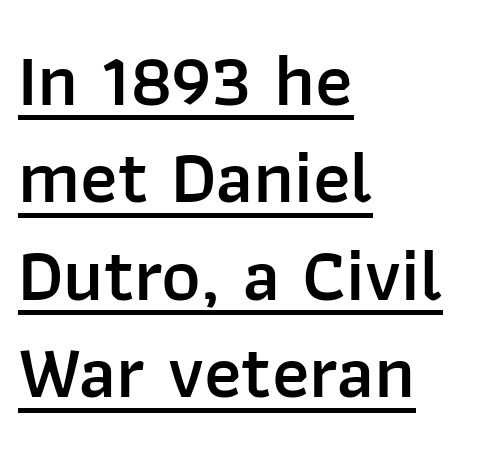
Stroke terminals: plain, sans-serif. What decoration does the sample have? An underline. The passage shown has conventional tracking throughout. Layout note: lines flush left. Does the lettering tilt? It doesn't — this is upright.
